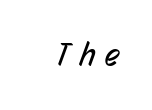
The image shows 33 px regular-weight, condensed sans-serif type; set right-aligned, unusually wide letter spacing (+0.31 em), not underlined; low stroke contrast and a medium x-height.
